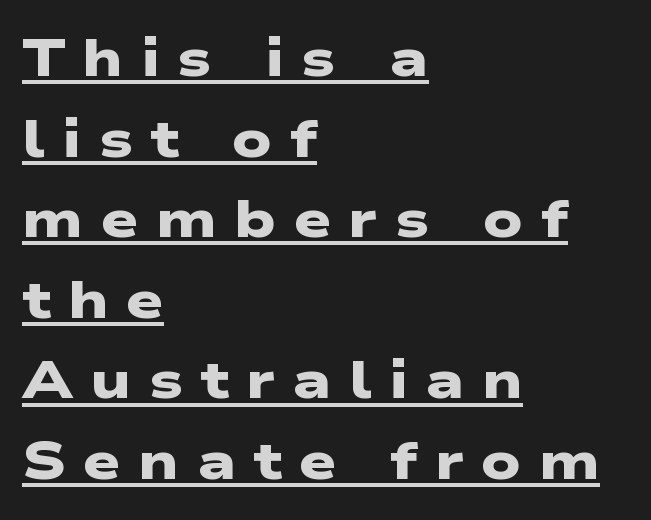
Q: Is the text bold? A: Yes.
Q: Is the typeface a serif or a sans-serif typeface? A: Sans-serif.
Q: Is the text underlined? A: Yes.
Q: How is the paragraph aligned? A: Left-aligned.
Q: Is the spacing between letters normal or unusually wide? A: Unusually wide.
Q: Is the spacing between lines tight, normal or loose? A: Normal.
Q: Width (condensed, normal, or wide)? A: Wide.
Q: Stroke contrast? A: Low.
Q: x-height? A: Medium.
Q: Monospaced? A: No.
